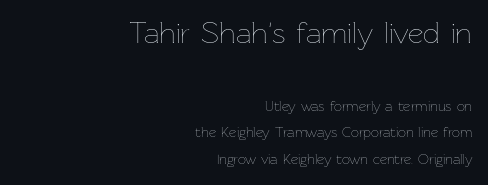
{"italic": "no", "bold": "no", "weight": "thin", "width": "normal", "stroke_contrast": "low", "x_height": "medium", "monospaced": "no", "underline": "no", "align": "right", "line_spacing": "loose", "line_spacing_ratio": 1.92, "letter_spacing": "normal", "letter_spacing_em": 0.0, "larger_block": "first", "size_ratio": 2.14, "glyph_px": 30}
